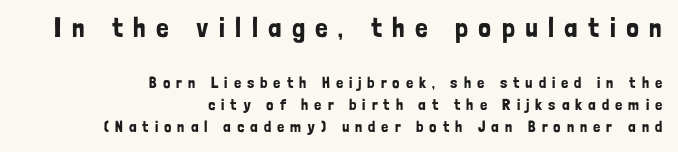
The foot of each line stays bare and open. Note the varied advance widths — an 'i' is clearly narrower than an 'm'. In this sample the first text group is rendered at the bigger scale. Tall strokes in this sample are plumb rather than angled. How would I describe the line gaps? Plain and ordinary.
